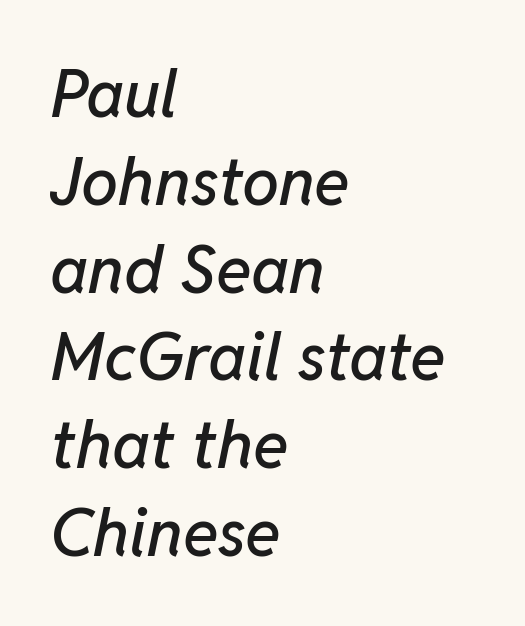
The specimen omits any rule beneath the text block's lines. The letters are slanted; this is an italic face. Do the characters align in a grid? No, the font is proportional. Layout note: lines flush left. Is the letter spacing exaggerated? No — it looks like the ordinary default. One glance says typical: line gaps are just what's usual.
